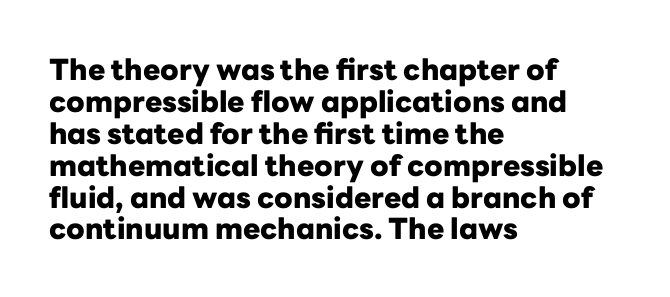
Descenders are the only things crossing below the line. If you drew a ruler down the left edge, every line would touch it. The face used here is proportionally spaced, like ordinary book or web type. Every stem runs plumb, perpendicular to the baseline. Typographic density is high because the face is bold. A typesetter would call this leading minimal, almost set solid.
